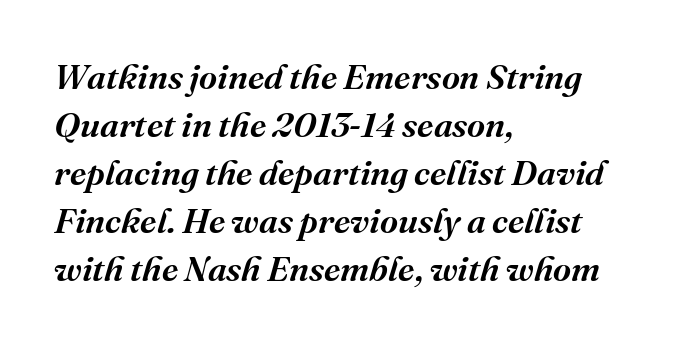
If you drew a line through each stem, it would be angled. Each letter keeps its own natural width here, so spacing adapts to shape. Classification — serif. The glyphs are unaccompanied by any horizontal stroke below them. The letters sit at their default tracking, neither squeezed nor spread.
